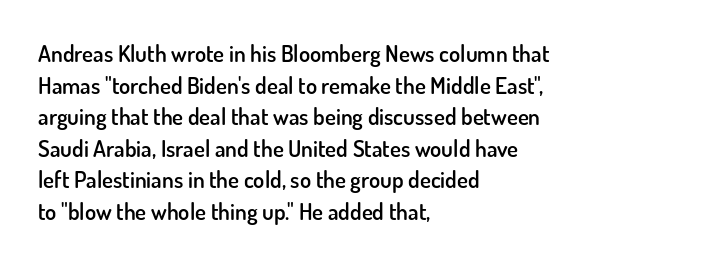
Q: Is the text bold? A: Semi-bold.
Q: Is the text italic (slanted)? A: No, it is upright.
Q: Is the text underlined? A: No.
Q: How is the paragraph aligned? A: Left-aligned.
Q: Is the spacing between letters normal or unusually wide? A: Normal.
Q: Is the spacing between lines tight, normal or loose? A: Normal.
